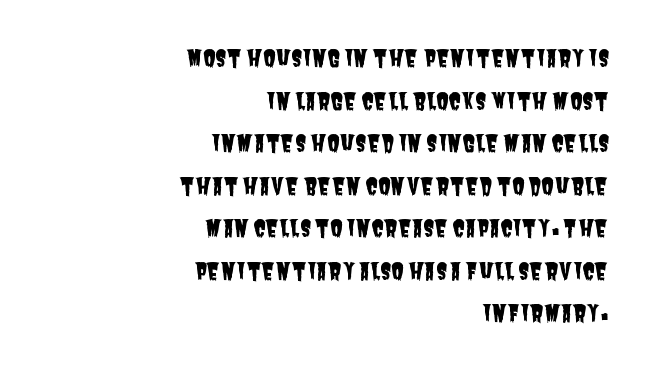
Check under the words: just untouched page. These lines keep a tight, regular rhythm from letter to letter. In CSS terms this would be text-align: right.
